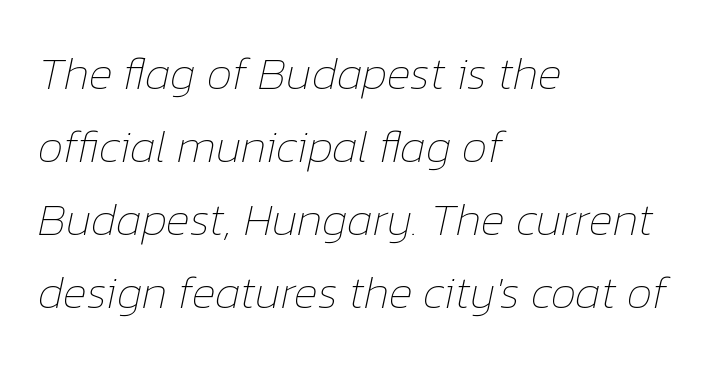
Q: Is the text bold? A: No.
Q: Is the text italic (slanted)? A: Yes, it leans right by about 12 degrees.
Q: Is the text underlined? A: No.
Q: How is the paragraph aligned? A: Left-aligned.
Q: Is the spacing between letters normal or unusually wide? A: Normal.
Q: Is the spacing between lines tight, normal or loose? A: Normal.
Q: Width (condensed, normal, or wide)? A: Normal.
Q: Stroke contrast? A: Low.
Q: x-height? A: Medium.
Q: Monospaced? A: No.
